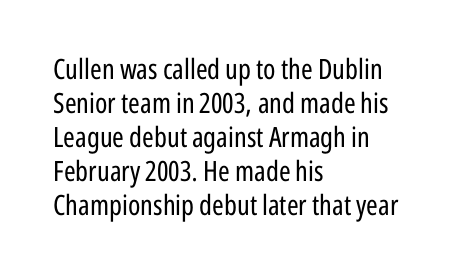
{"serif": "no", "italic": "no", "bold": "no", "weight": "regular", "width": "condensed", "stroke_contrast": "low", "x_height": "medium", "monospaced": "no", "underline": "no", "align": "left", "line_spacing_ratio": 1.21, "letter_spacing": "normal", "letter_spacing_em": 0.0, "glyph_px": 28}
